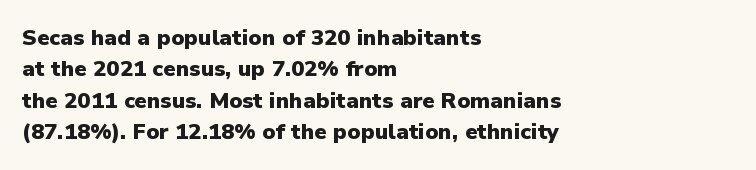
The image shows 22 px bold type, upright; set left-aligned, normal line spacing (1.43x), normal letter spacing, not underlined.
